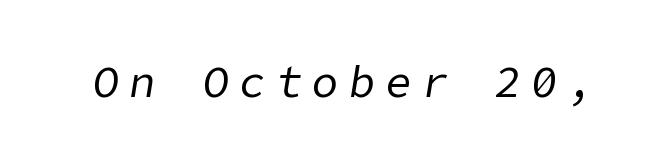
Descenders hang freely into open space. This rendering widens character spacing well past its baseline value. Heft: none added — not bold. The letters are slanted; this is an italic face.
